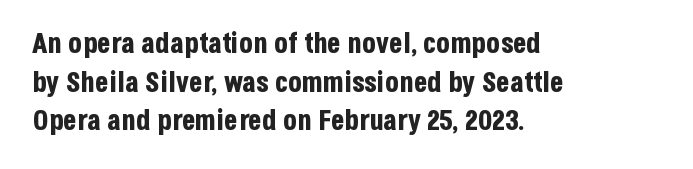
The image shows 28 px bold, condensed sans-serif type, upright; set left-aligned, normal line spacing (1.38x), normal letter spacing, not underlined; low stroke contrast and a large x-height.
